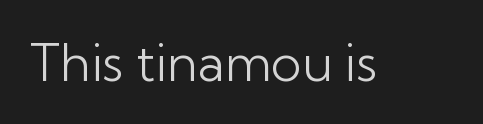
{"serif": "no", "italic": "no", "bold": "no", "weight": "light", "width": "normal", "stroke_contrast": "low", "x_height": "medium", "monospaced": "no", "underline": "no", "letter_spacing": "normal", "letter_spacing_em": 0.0, "glyph_px": 51}
